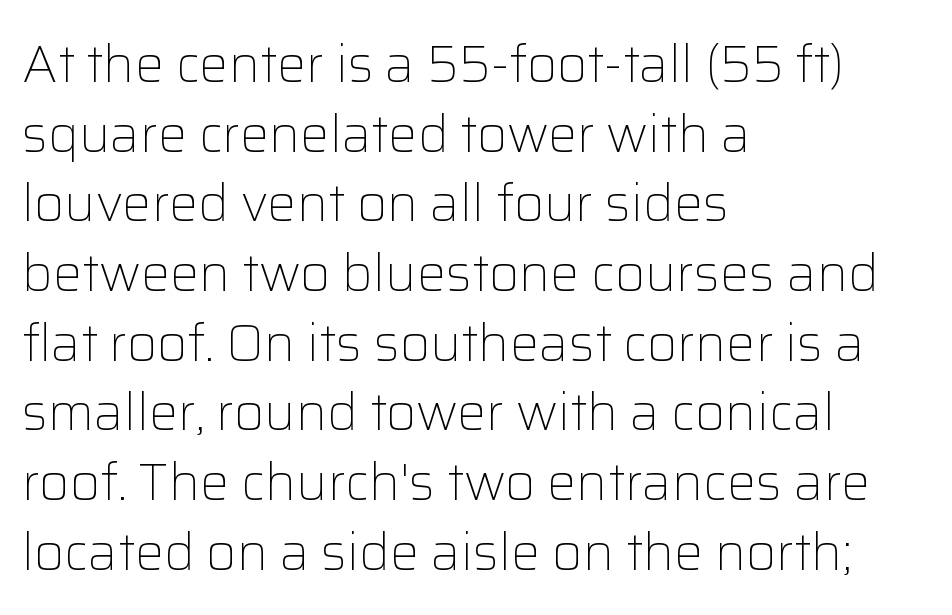
{"serif": "no", "italic": "no", "bold": "no", "weight": "light", "width": "normal", "stroke_contrast": "low", "x_height": "medium", "monospaced": "no", "underline": "no", "align": "left", "line_spacing": "normal", "line_spacing_ratio": 1.34, "letter_spacing": "normal", "letter_spacing_em": 0.0, "glyph_px": 52}
